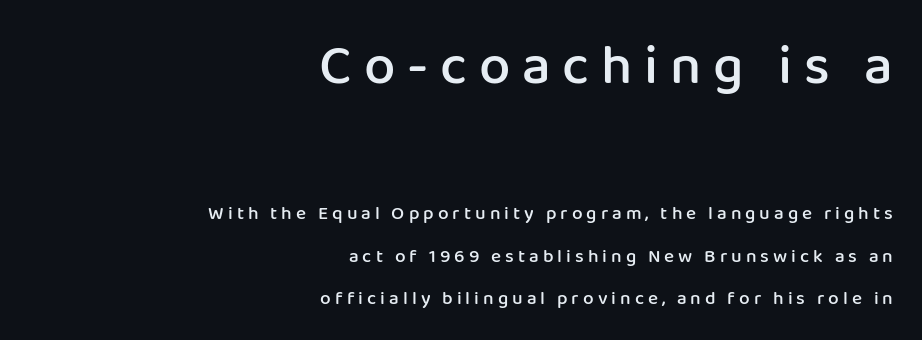
Q: Is the text bold? A: Semi-bold.
Q: Is the text italic (slanted)? A: No, it is upright.
Q: Is the typeface a serif or a sans-serif typeface? A: Sans-serif.
Q: Is the text underlined? A: No.
Q: How is the paragraph aligned? A: Right-aligned.
Q: Is the spacing between letters normal or unusually wide? A: Unusually wide.
Q: Is the spacing between lines tight, normal or loose? A: Loose.
Q: Which block of text is set in a larger size, the first (top) or the second (bottom)? A: The first (top) one.
Q: Width (condensed, normal, or wide)? A: Normal.
Q: Stroke contrast? A: Low.
Q: x-height? A: Medium.
Q: Monospaced? A: No.
